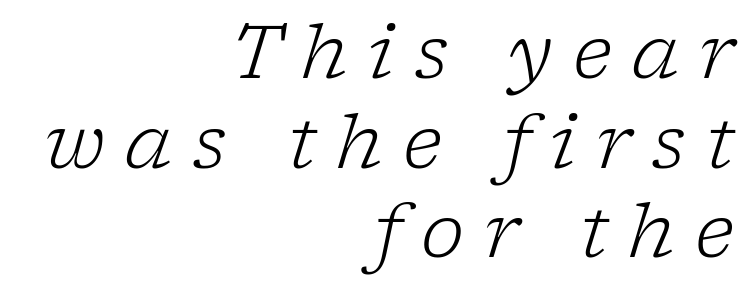
{"serif": "yes", "italic": "yes", "lean": "right", "slant_degrees": 17, "bold": "no", "weight": "light", "width": "normal", "stroke_contrast": "low", "x_height": "medium", "monospaced": "no", "underline": "no", "align": "right", "line_spacing_ratio": 1.21, "letter_spacing": "wide", "letter_spacing_em": 0.27, "glyph_px": 74}
